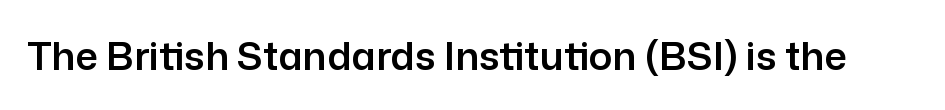
Vertical strokes here are truly vertical. Type without underlining. Here the designer chose a conventional face with non-uniform glyph widths. Font category for this specimen: sans-serif.
